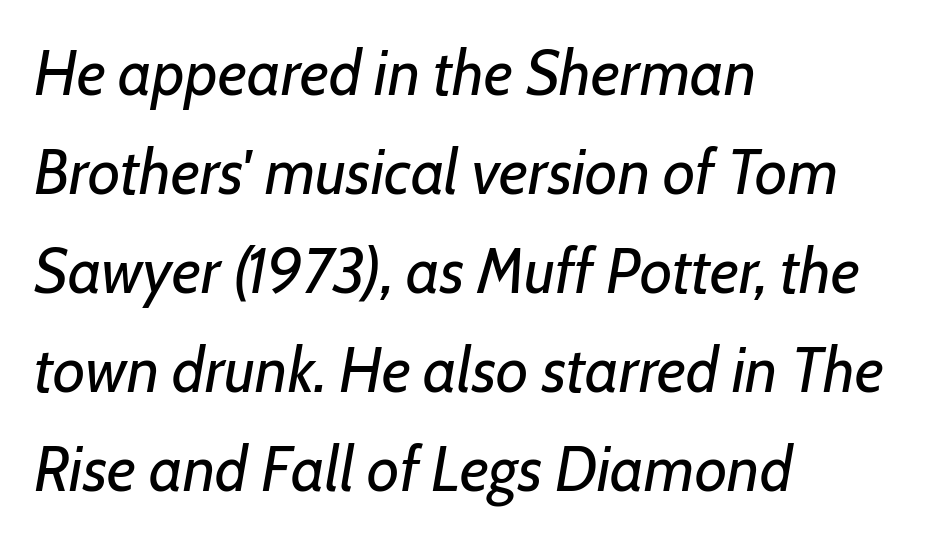
The image shows 63 px regular-weight type, italic (leaning right); set left-aligned, normal line spacing (1.57x), normal letter spacing, not underlined; low stroke contrast and a medium x-height.
